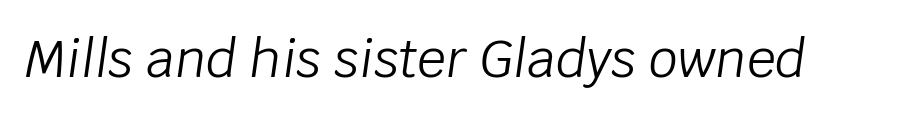
{"italic": "yes", "lean": "right", "slant_degrees": 8, "bold": "no", "weight": "light", "width": "normal", "stroke_contrast": "low", "x_height": "large", "monospaced": "no", "underline": "no", "letter_spacing": "normal", "letter_spacing_em": 0.0, "glyph_px": 51}
